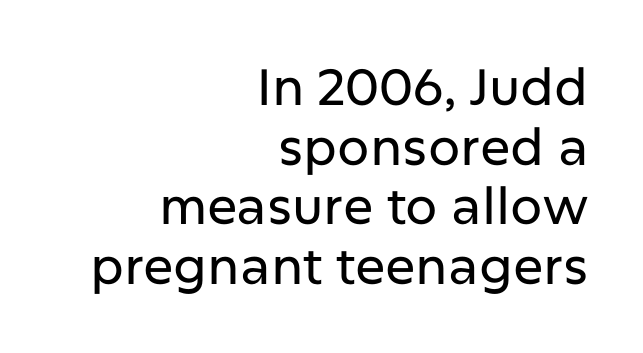
The image shows 51 px sans-serif type, upright; set right-aligned, line spacing 1.17x, normal letter spacing, not underlined; low stroke contrast and a medium x-height.
